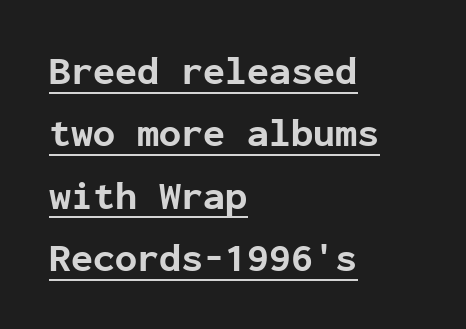
The image shows 40 px bold sans-serif type, upright, monospaced; set left-aligned, normal line spacing (1.56x), normal letter spacing, underlined; low stroke contrast and a medium x-height.
